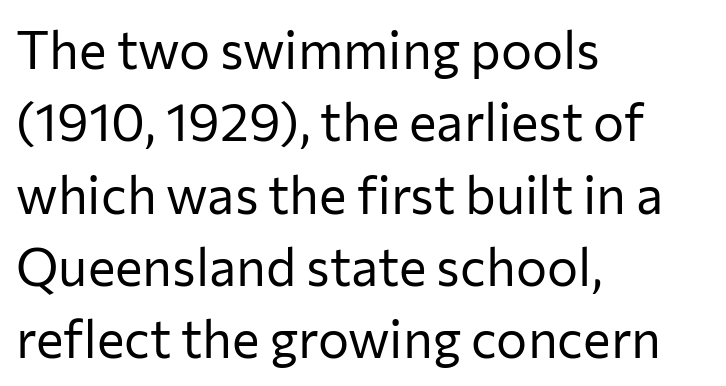
It's the straight-up-and-down kind of type. On a weight scale, this lands at 450 or below. Type style note: lacks serifs. Left-aligned paragraph, ragged on the right. Character widths vary here, with narrow letters taking less room than wide ones. Observe the ordinary spacing: letters are neighbours, not strangers.
